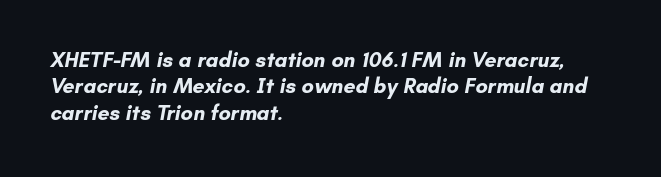
The paragraph shown leans on its left margin. Nobody touched the tracking dial on this one. Whoever set this chose a conventional vertical rhythm. Descender tails drop into unmarked territory.
